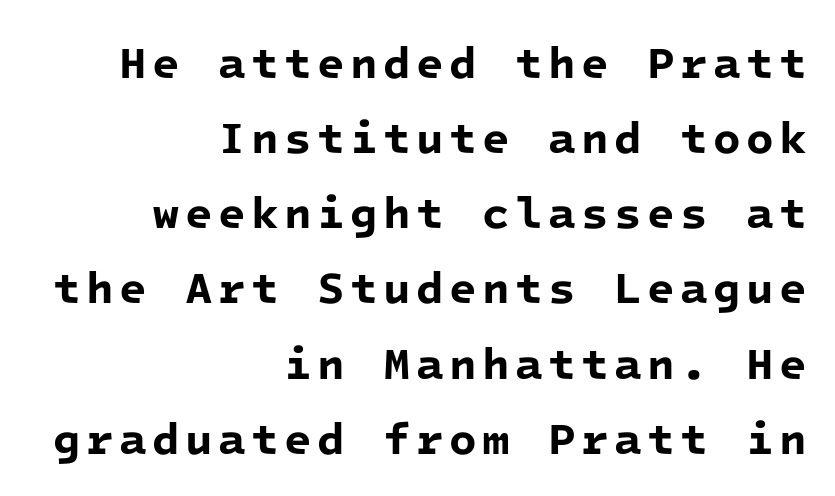
The image shows 45 px bold sans-serif type, monospaced; set right-aligned, normal line spacing (1.67x), not underlined; low stroke contrast and a medium x-height.
